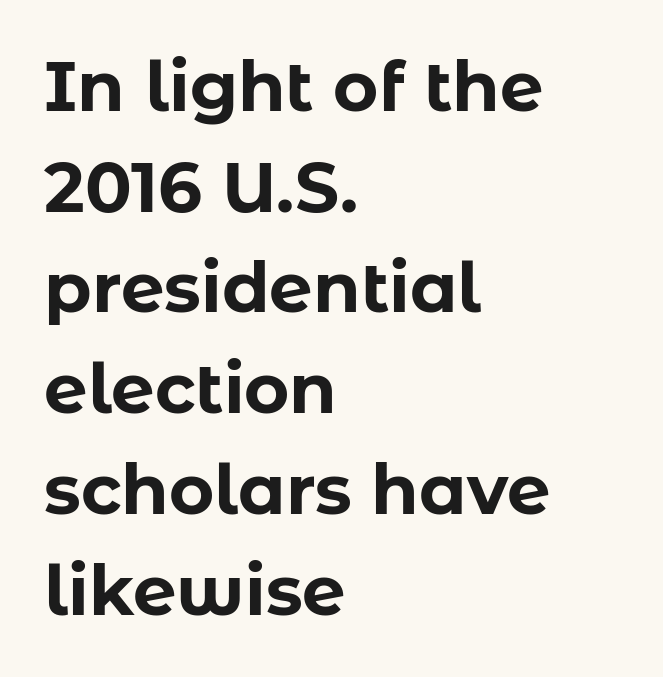
When letters stand straight like this, we call the style roman or upright. Nothing sits at the stroke ends, so this counts as sans-serif. The rendering uses a bold face; every stroke is thick and dark. Each line starts at the same left margin while the right side varies. Leading matches the norm, producing a regular column. What stands out about the letter spacing? Nothing — it is the standard amount.
